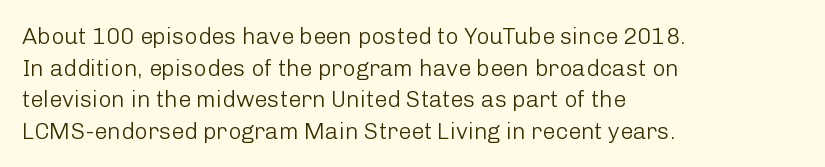
{"italic": "no", "bold": "no", "underline": "no", "align": "left", "line_spacing": "normal", "line_spacing_ratio": 1.37, "letter_spacing": "normal", "letter_spacing_em": 0.0, "glyph_px": 23}
